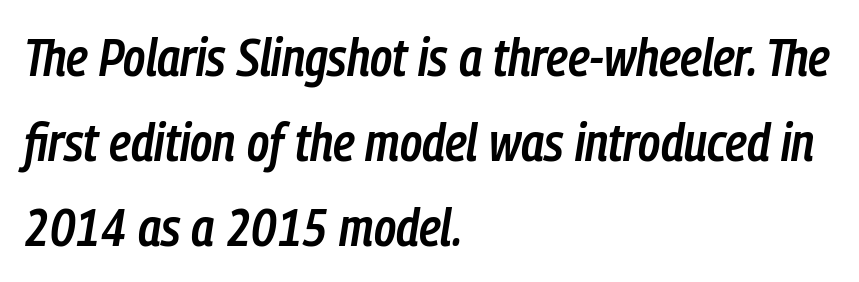
Q: Is the text bold? A: Semi-bold.
Q: Is the text italic (slanted)? A: Yes, it leans right by about 9 degrees.
Q: Is the text underlined? A: No.
Q: How is the paragraph aligned? A: Left-aligned.
Q: Is the spacing between letters normal or unusually wide? A: Normal.
Q: Is the spacing between lines tight, normal or loose? A: Normal.
Q: Width (condensed, normal, or wide)? A: Condensed.
Q: Stroke contrast? A: Low.
Q: x-height? A: Medium.
Q: Monospaced? A: No.
